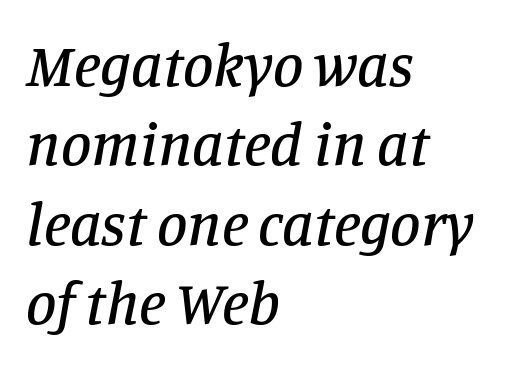
The image shows 61 px serif type, italic (leaning right); set left-aligned, normal line spacing (1.3x), normal letter spacing, not underlined; low stroke contrast and a large x-height.
